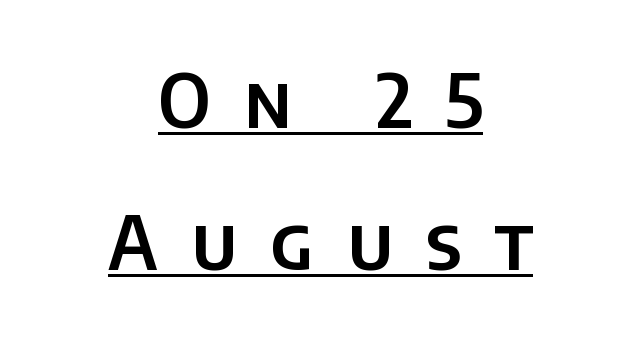
Q: Is the text italic (slanted)? A: No, it is upright.
Q: Is the typeface a serif or a sans-serif typeface? A: Sans-serif.
Q: Is the text underlined? A: Yes.
Q: How is the paragraph aligned? A: Centered.
Q: Is the spacing between letters normal or unusually wide? A: Unusually wide.
Q: Width (condensed, normal, or wide)? A: Normal.
Q: Stroke contrast? A: Low.
Q: x-height? A: Large.
Q: Monospaced? A: No.
